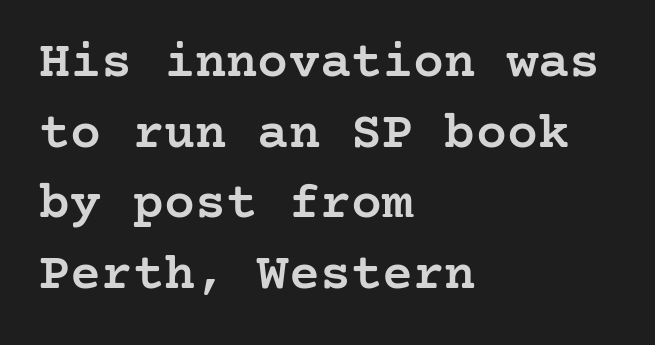
{"serif": "yes", "italic": "no", "bold": "semi", "weight": "semibold", "width": "normal", "stroke_contrast": "low", "x_height": "medium", "underline": "no", "align": "left", "line_spacing": "normal", "line_spacing_ratio": 1.36, "letter_spacing": "normal", "letter_spacing_em": 0.0, "glyph_px": 52}
